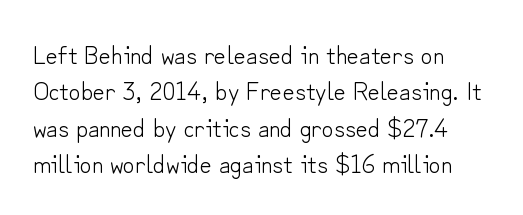
Q: Is the text bold? A: No.
Q: Is the text italic (slanted)? A: No, it is upright.
Q: Is the text underlined? A: No.
Q: How is the paragraph aligned? A: Left-aligned.
Q: Is the spacing between letters normal or unusually wide? A: Normal.
Q: Is the spacing between lines tight, normal or loose? A: Normal.
